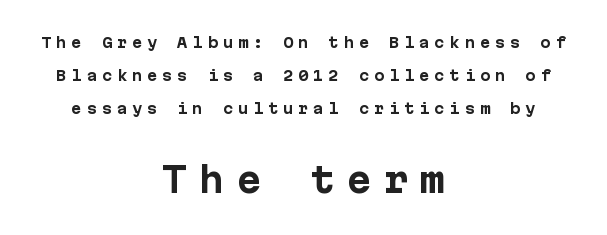
Q: Is the text bold? A: Yes.
Q: Is the text italic (slanted)? A: No, it is upright.
Q: Is the typeface a serif or a sans-serif typeface? A: Sans-serif.
Q: Is the text underlined? A: No.
Q: How is the paragraph aligned? A: Centered.
Q: Is the spacing between letters normal or unusually wide? A: Unusually wide.
Q: Is the spacing between lines tight, normal or loose? A: Loose.
Q: Which block of text is set in a larger size, the first (top) or the second (bottom)? A: The second (bottom) one.
Q: Width (condensed, normal, or wide)? A: Normal.
Q: Stroke contrast? A: Low.
Q: x-height? A: Medium.
Q: Monospaced? A: Yes.
